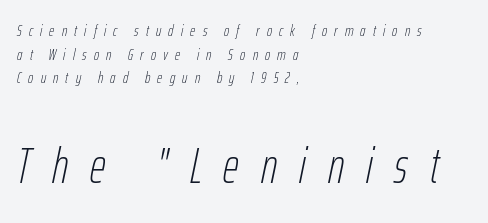
Q: Is the text bold? A: No.
Q: Is the text italic (slanted)? A: Yes, it leans right by about 12 degrees.
Q: Is the text underlined? A: No.
Q: How is the paragraph aligned? A: Left-aligned.
Q: Is the spacing between letters normal or unusually wide? A: Unusually wide.
Q: Is the spacing between lines tight, normal or loose? A: Normal.
Q: Which block of text is set in a larger size, the first (top) or the second (bottom)? A: The second (bottom) one.
Q: Width (condensed, normal, or wide)? A: Condensed.
Q: Stroke contrast? A: Low.
Q: x-height? A: Medium.
Q: Monospaced? A: No.
